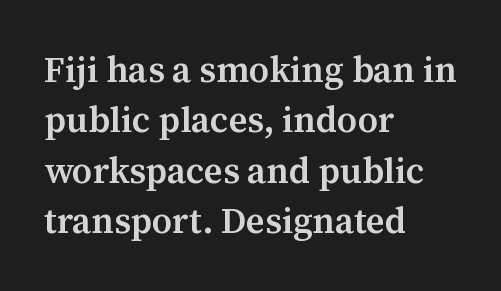
Words float on clear page, feet unadorned. How would I describe the line gaps? Plain and ordinary. How heavy is the stroke? Medium-heavy — a semibold, shy of bold. Quick note: not italic, upright. Yep, those are serifs on the letters. Students, note that the glyphs here touch the page at normal intervals.
